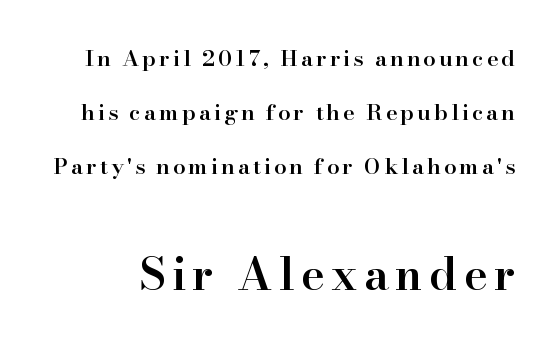
Q: Is the text bold? A: Semi-bold.
Q: Is the text italic (slanted)? A: No, it is upright.
Q: Is the typeface a serif or a sans-serif typeface? A: Serif.
Q: Is the text underlined? A: No.
Q: Is the spacing between lines tight, normal or loose? A: Loose.
Q: Which block of text is set in a larger size, the first (top) or the second (bottom)? A: The second (bottom) one.
Q: Width (condensed, normal, or wide)? A: Normal.
Q: Stroke contrast? A: High.
Q: x-height? A: Small.
Q: Monospaced? A: No.
